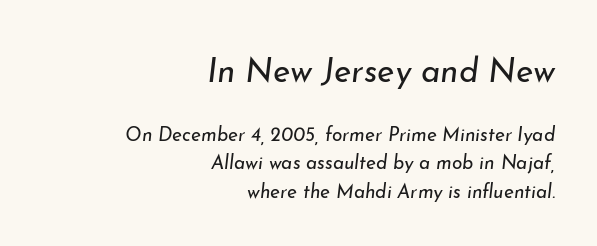
Q: Is the text bold? A: No.
Q: Is the text italic (slanted)? A: Yes, it leans right by about 7 degrees.
Q: Is the text underlined? A: No.
Q: How is the paragraph aligned? A: Right-aligned.
Q: Is the spacing between letters normal or unusually wide? A: Normal.
Q: Is the spacing between lines tight, normal or loose? A: Normal.
Q: Which block of text is set in a larger size, the first (top) or the second (bottom)? A: The first (top) one.
Q: Width (condensed, normal, or wide)? A: Normal.
Q: Stroke contrast? A: Low.
Q: x-height? A: Small.
Q: Monospaced? A: No.
